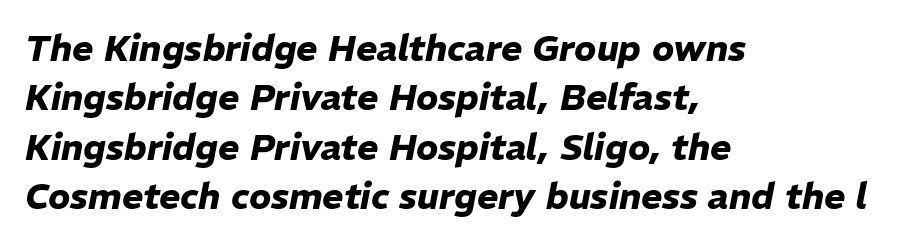
The image shows 36 px heavy type, italic (leaning right); set left-aligned, normal line spacing (1.37x), normal letter spacing, not underlined; low stroke contrast and a medium x-height.
